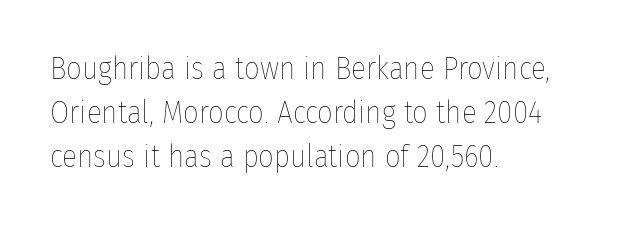
{"italic": "no", "bold": "no", "weight": "thin", "width": "condensed", "stroke_contrast": "low", "x_height": "medium", "monospaced": "no", "underline": "no", "align": "left", "line_spacing": "normal", "line_spacing_ratio": 1.42, "letter_spacing": "normal", "letter_spacing_em": 0.0, "glyph_px": 31}
